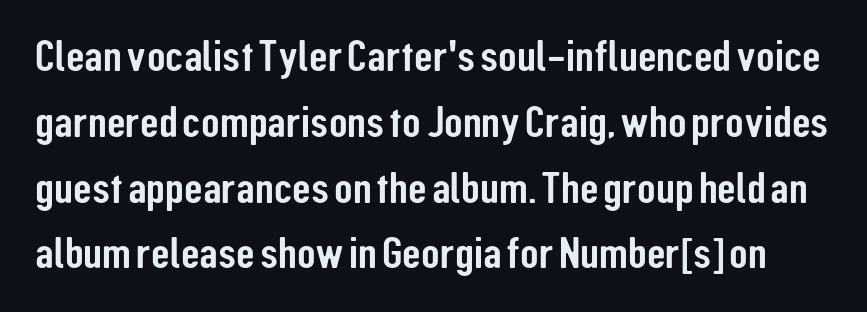
{"serif": "no", "italic": "no", "width": "condensed", "stroke_contrast": "low", "x_height": "medium", "monospaced": "no", "underline": "no", "line_spacing": "normal", "line_spacing_ratio": 1.53, "letter_spacing": "normal", "letter_spacing_em": 0.0, "glyph_px": 43}
